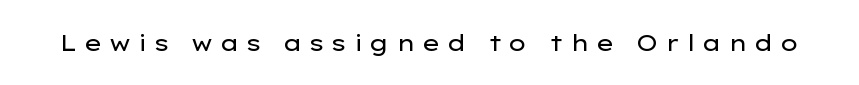
Q: Is the text bold? A: No.
Q: Is the text italic (slanted)? A: No, it is upright.
Q: Is the text underlined? A: No.
Q: Is the spacing between letters normal or unusually wide? A: Unusually wide.
